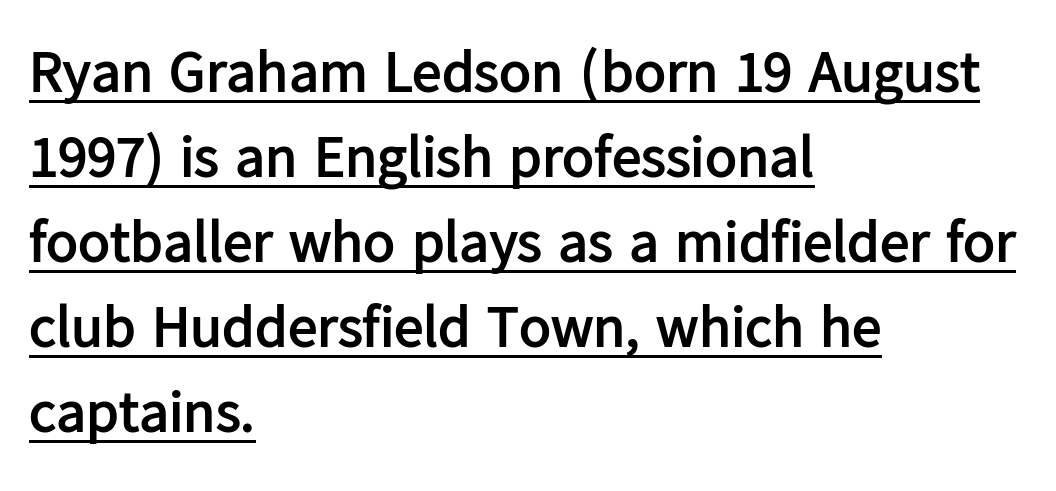
Each line starts at the same left margin while the right side varies. Baseline-to-baseline distance is the conventional proportion of letter height. Rendered with straight, roman letterforms. A sans-serif font was chosen for this passage.
